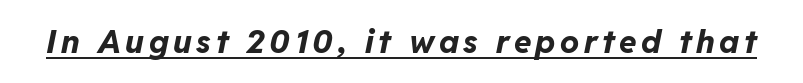
Q: Is the text bold? A: Yes.
Q: Is the text italic (slanted)? A: Yes, it leans right by about 11 degrees.
Q: Is the text underlined? A: Yes.
Q: Width (condensed, normal, or wide)? A: Normal.
Q: Stroke contrast? A: Low.
Q: x-height? A: Medium.
Q: Monospaced? A: No.
